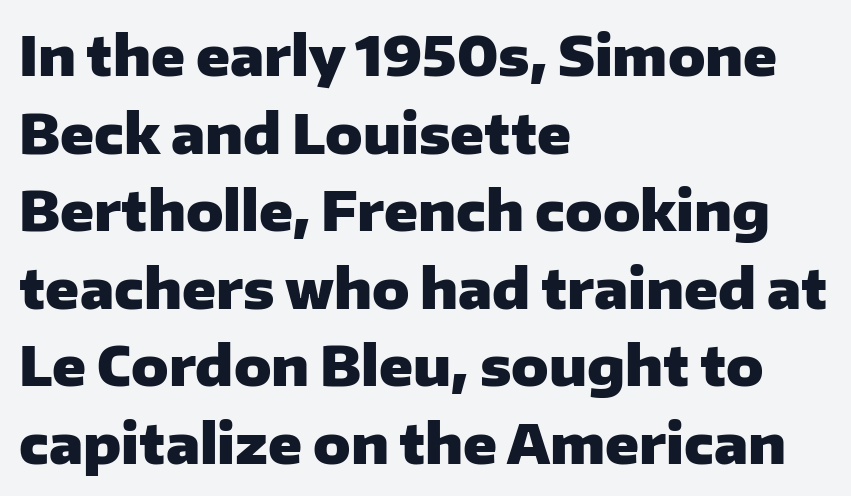
The image shows 55 px heavy sans-serif type, upright; set left-aligned, normal line spacing (1.41x), normal letter spacing, not underlined; low stroke contrast and a medium x-height.
